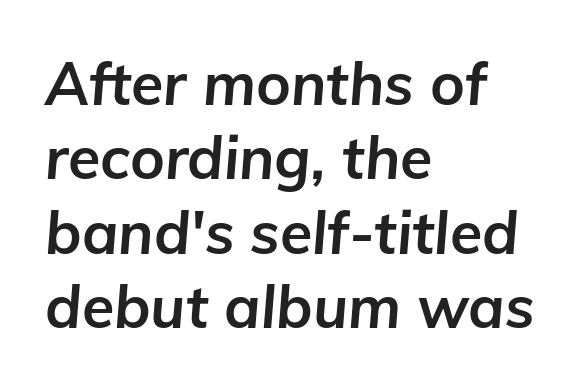
Q: Is the text bold? A: Yes.
Q: Is the text italic (slanted)? A: Yes, it leans right by about 5 degrees.
Q: Is the text underlined? A: No.
Q: How is the paragraph aligned? A: Left-aligned.
Q: Is the spacing between letters normal or unusually wide? A: Normal.
Q: Is the spacing between lines tight, normal or loose? A: Normal.
Q: Width (condensed, normal, or wide)? A: Normal.
Q: Stroke contrast? A: Low.
Q: x-height? A: Medium.
Q: Monospaced? A: No.
